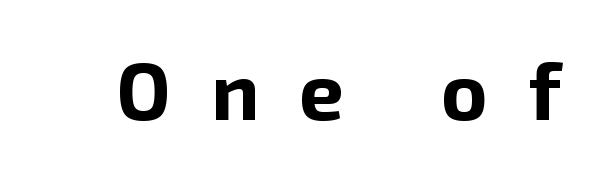
Q: Is the text bold? A: Yes.
Q: Is the text italic (slanted)? A: No, it is upright.
Q: Is the typeface a serif or a sans-serif typeface? A: Sans-serif.
Q: Is the text underlined? A: No.
Q: Is the spacing between letters normal or unusually wide? A: Unusually wide.
Q: Width (condensed, normal, or wide)? A: Normal.
Q: Stroke contrast? A: Low.
Q: x-height? A: Medium.
Q: Monospaced? A: No.
